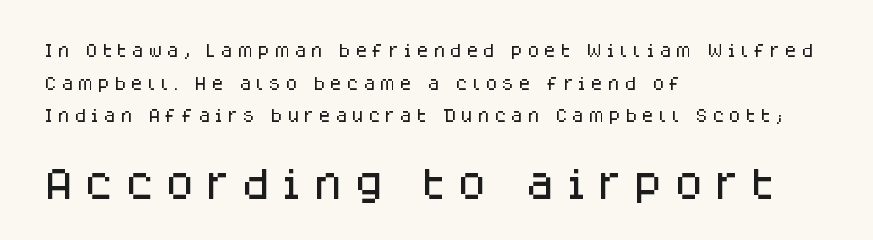
The image shows 34 px sans-serif type, upright; set left-aligned, loose line spacing (2.33x), unusually wide letter spacing (+0.31 em), not underlined; the second (bottom) block is 2.43x larger; low stroke contrast and a large x-height.
